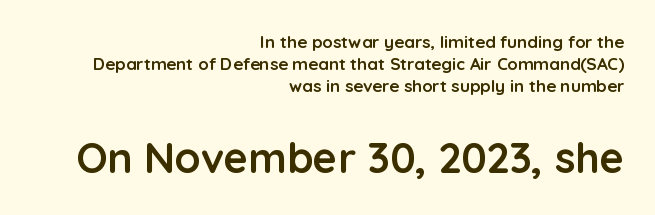
{"serif": "no", "italic": "no", "bold": "yes", "weight": "semibold", "width": "normal", "stroke_contrast": "low", "x_height": "medium", "monospaced": "no", "underline": "no", "align": "right", "line_spacing": "normal", "line_spacing_ratio": 1.3, "letter_spacing": "normal", "letter_spacing_em": 0.0, "larger_block": "second", "size_ratio": 2.47, "glyph_px": 42}
